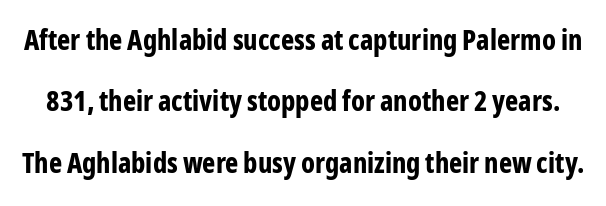
{"serif": "no", "italic": "no", "bold": "yes", "weight": "bold", "width": "condensed", "stroke_contrast": "low", "x_height": "medium", "monospaced": "no", "underline": "no", "line_spacing": "loose", "line_spacing_ratio": 2.19, "letter_spacing": "normal", "letter_spacing_em": 0.0, "glyph_px": 28}
